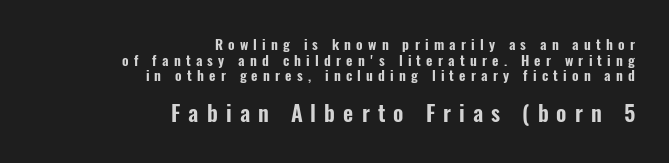
{"italic": "no", "underline": "no", "align": "right", "line_spacing": "tight", "line_spacing_ratio": 1.11, "letter_spacing": "wide", "letter_spacing_em": 0.37, "larger_block": "second", "size_ratio": 1.57, "glyph_px": 22}
